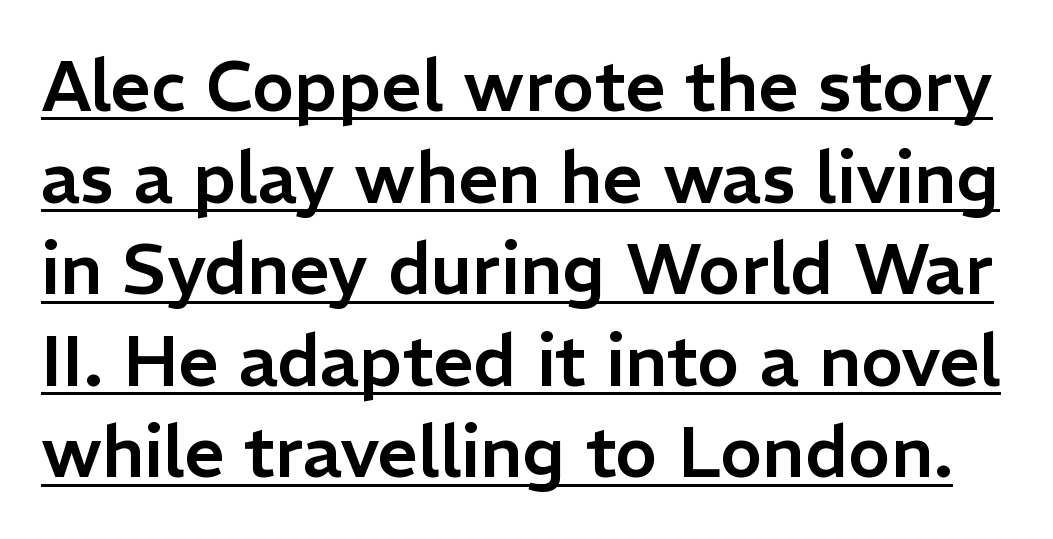
The image shows 71 px sans-serif type, upright; set normal line spacing (1.29x), normal letter spacing, underlined; low stroke contrast and a medium x-height.
